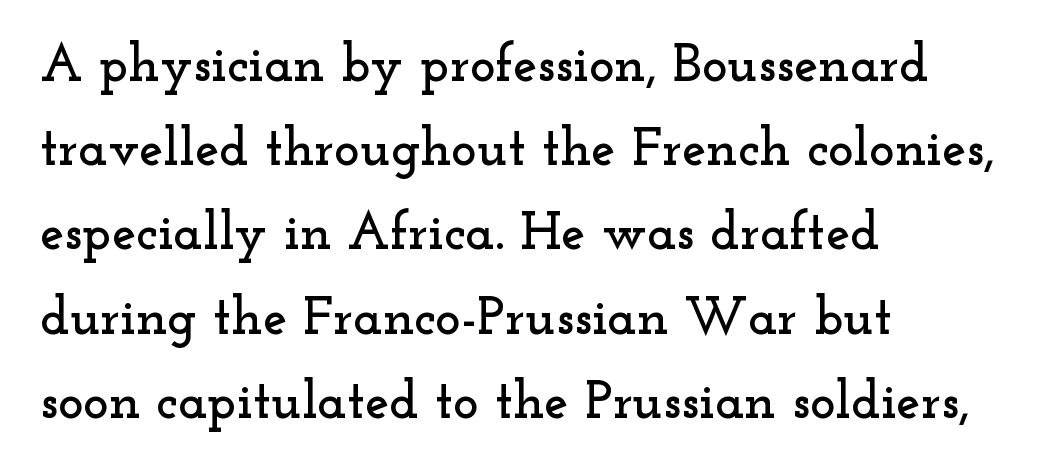
{"serif": "yes", "italic": "no", "width": "wide", "stroke_contrast": "low", "x_height": "small", "monospaced": "no", "underline": "no", "align": "left", "line_spacing": "normal", "line_spacing_ratio": 1.56, "letter_spacing": "normal", "letter_spacing_em": 0.0, "glyph_px": 54}
